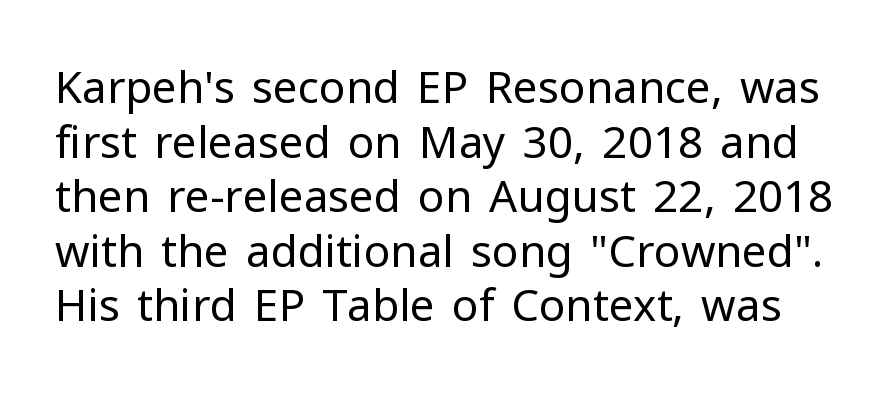
{"serif": "no", "italic": "no", "bold": "no", "weight": "regular", "width": "normal", "stroke_contrast": "low", "x_height": "medium", "monospaced": "no", "underline": "no", "line_spacing_ratio": 1.24, "letter_spacing": "normal", "letter_spacing_em": 0.0, "glyph_px": 44}
